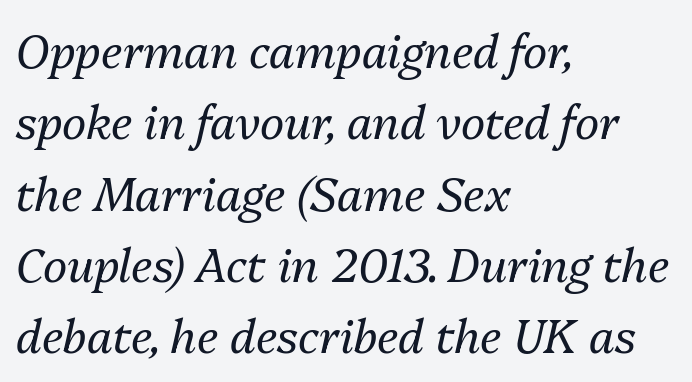
{"italic": "yes", "lean": "right", "slant_degrees": 13, "bold": "no", "weight": "regular", "width": "normal", "stroke_contrast": "medium", "x_height": "medium", "monospaced": "no", "underline": "no", "align": "left", "line_spacing": "normal", "line_spacing_ratio": 1.55, "letter_spacing": "normal", "letter_spacing_em": 0.0, "glyph_px": 46}
